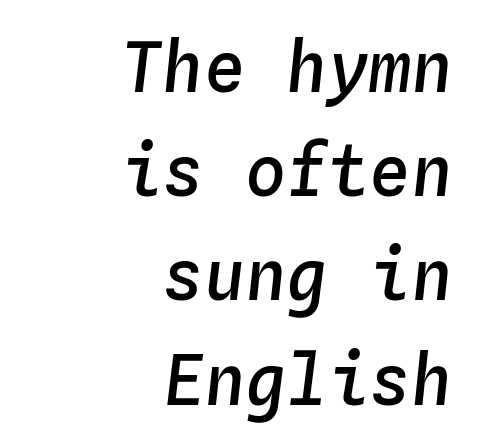
Q: Is the text bold? A: Semi-bold.
Q: Is the text italic (slanted)? A: Yes, it leans right by about 4 degrees.
Q: Is the text underlined? A: No.
Q: How is the paragraph aligned? A: Right-aligned.
Q: Is the spacing between letters normal or unusually wide? A: Normal.
Q: Is the spacing between lines tight, normal or loose? A: Normal.
Q: Width (condensed, normal, or wide)? A: Normal.
Q: Stroke contrast? A: Low.
Q: x-height? A: Medium.
Q: Monospaced? A: Yes.
